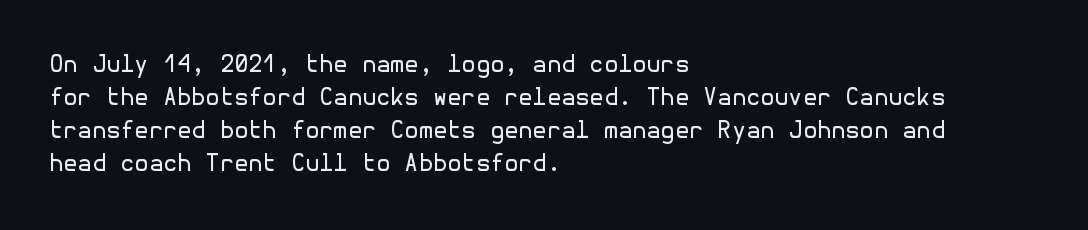
Q: Is the text bold? A: No.
Q: Is the text italic (slanted)? A: No, it is upright.
Q: Is the text underlined? A: No.
Q: How is the paragraph aligned? A: Left-aligned.
Q: Is the spacing between letters normal or unusually wide? A: Normal.
Q: Is the spacing between lines tight, normal or loose? A: Normal.
